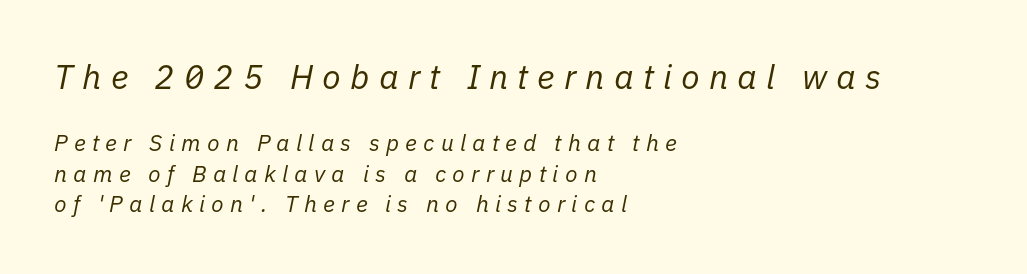
{"italic": "yes", "lean": "right", "slant_degrees": 11, "bold": "no", "weight": "regular", "width": "normal", "stroke_contrast": "low", "x_height": "medium", "monospaced": "no", "underline": "no", "align": "left", "line_spacing": "normal", "line_spacing_ratio": 1.34, "letter_spacing": "wide", "letter_spacing_em": 0.27, "larger_block": "first", "size_ratio": 1.48, "glyph_px": 34}
